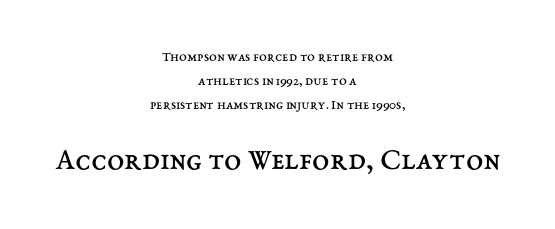
The image shows 31 px regular-weight type, upright; set centered, normal line spacing (1.7x), normal letter spacing, not underlined; the second (bottom) block is 2.21x larger; medium stroke contrast and a medium x-height.
